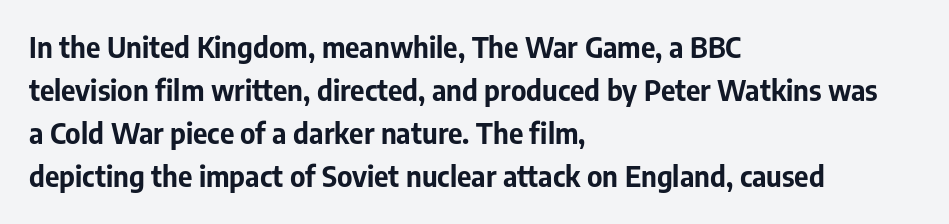
Each new line begins a customary step beneath the previous one. The rendering uses natural spacing where letterforms have individual widths. The axis of the letterforms is exactly vertical. The letters are bold, with thick, heavy strokes.
